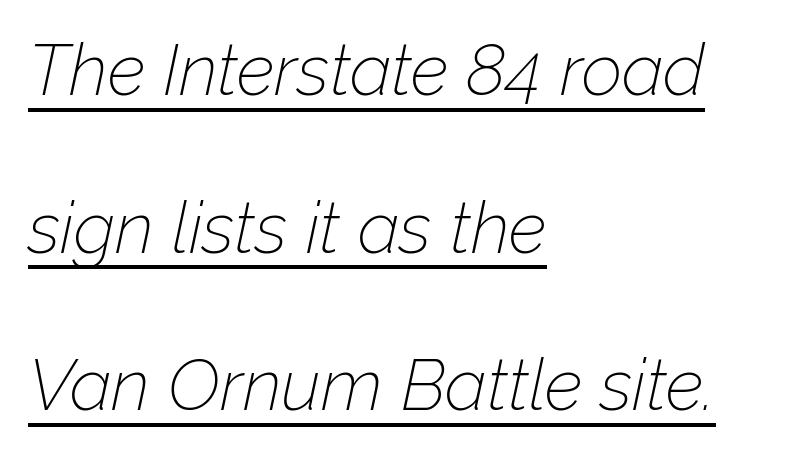
{"italic": "yes", "lean": "right", "slant_degrees": 12, "bold": "no", "weight": "thin", "width": "normal", "stroke_contrast": "low", "x_height": "medium", "monospaced": "no", "underline": "yes", "align": "left", "line_spacing": "loose", "line_spacing_ratio": 2.22, "letter_spacing": "normal", "letter_spacing_em": 0.0, "glyph_px": 71}
